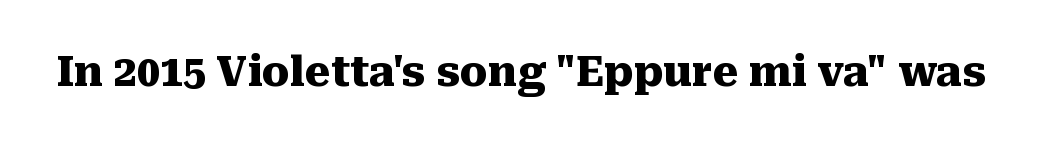
{"serif": "yes", "italic": "no", "bold": "yes", "weight": "heavy", "width": "normal", "stroke_contrast": "medium", "x_height": "medium", "monospaced": "no", "underline": "no", "letter_spacing": "normal", "letter_spacing_em": 0.0, "glyph_px": 41}
